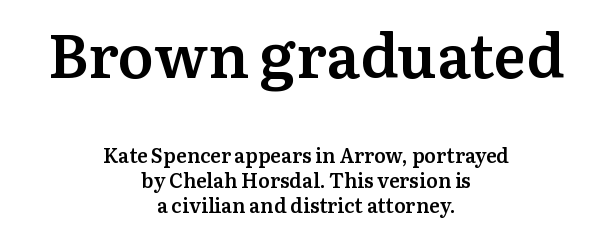
{"serif": "yes", "italic": "no", "bold": "semi", "weight": "semibold", "width": "normal", "stroke_contrast": "medium", "x_height": "medium", "monospaced": "no", "underline": "no", "align": "center", "line_spacing_ratio": 1.24, "letter_spacing": "normal", "letter_spacing_em": 0.0, "larger_block": "first", "size_ratio": 3.05, "glyph_px": 61}
